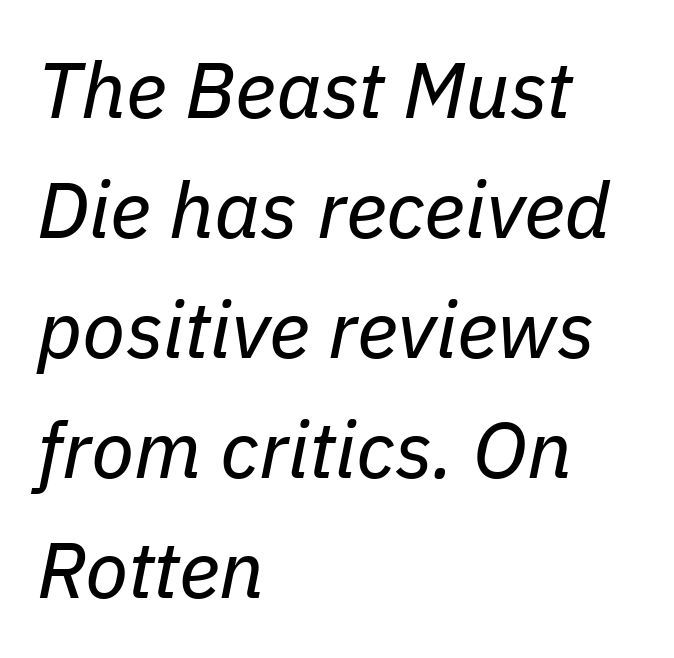
How are the letters spaced? Ordinarily, with no added tracking. Tall strokes in this sample are angled rather than plumb. Does the leading feel generous? No, just average. The strip under each line holds only bare page.
